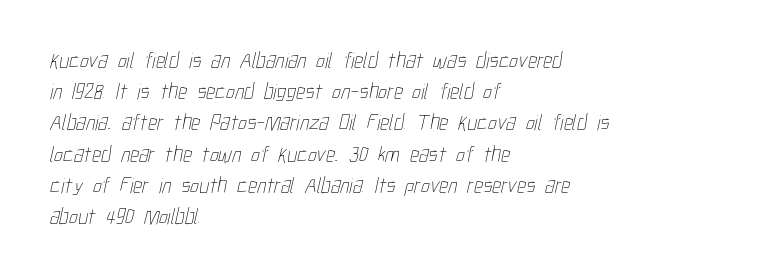
The image shows 22 px text type; set left-aligned, normal line spacing (1.42x), normal letter spacing, not underlined.
